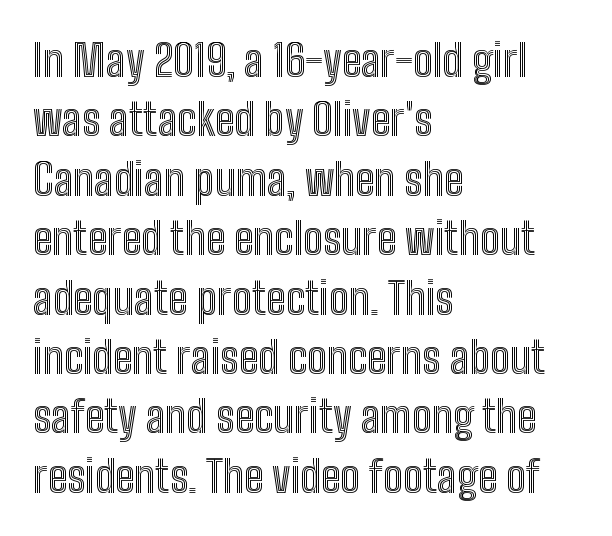
Q: Is the text italic (slanted)? A: No, it is upright.
Q: Is the text underlined? A: No.
Q: How is the paragraph aligned? A: Left-aligned.
Q: Is the spacing between letters normal or unusually wide? A: Normal.
Q: Is the spacing between lines tight, normal or loose? A: Normal.
Q: Width (condensed, normal, or wide)? A: Condensed.
Q: x-height? A: Medium.
Q: Monospaced? A: No.
